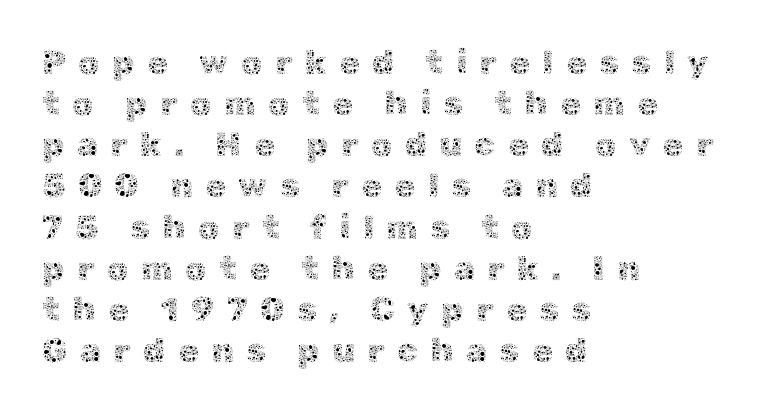
The image shows 34 px thin type, upright; set left-aligned, line spacing 1.21x, unusually wide letter spacing (+0.36 em), not underlined; a medium x-height.
